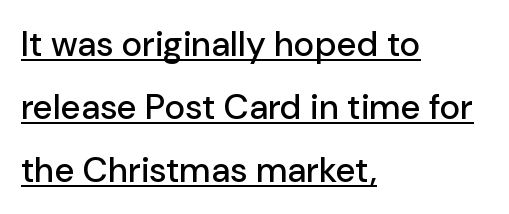
Q: Is the text italic (slanted)? A: No, it is upright.
Q: Is the typeface a serif or a sans-serif typeface? A: Sans-serif.
Q: Is the text underlined? A: Yes.
Q: How is the paragraph aligned? A: Left-aligned.
Q: Is the spacing between letters normal or unusually wide? A: Normal.
Q: Width (condensed, normal, or wide)? A: Normal.
Q: Stroke contrast? A: Low.
Q: x-height? A: Medium.
Q: Monospaced? A: No.
